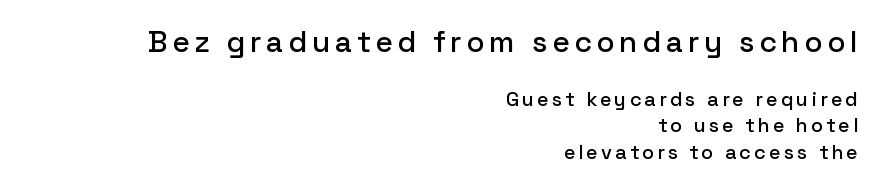
The image shows 30 px sans-serif type, upright; set right-aligned, normal line spacing (1.33x), not underlined; the first (top) block is 1.5x larger; low stroke contrast and a medium x-height.
